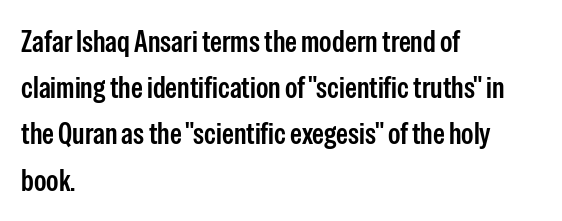
{"serif": "no", "italic": "no", "bold": "semi", "weight": "semibold", "width": "condensed", "stroke_contrast": "low", "x_height": "medium", "monospaced": "no", "underline": "no", "align": "left", "line_spacing": "normal", "line_spacing_ratio": 1.54, "letter_spacing": "normal", "letter_spacing_em": 0.0, "glyph_px": 30}
